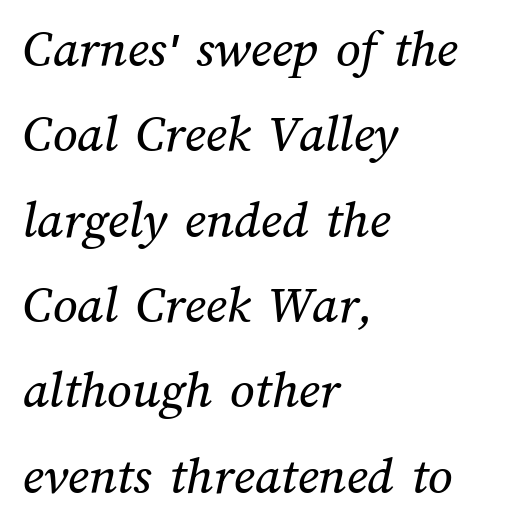
Spacing verdict: proportional, widths tailored to each character. The gap between lines stays unmarked. This rendering uses left alignment, leaving the right contour irregular. Honestly, the row spacing looks completely unremarkable. Short note: letters normally spaced.
